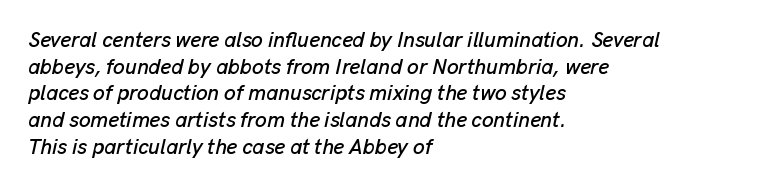
These lines sit exactly where default settings would place them. The glyphs are unaccompanied by any horizontal stroke below them. Tracking value appears to be zero — textbook default spacing. The rendering applies a slant to the glyphs. A classic flush-left, rag-right setting is used for this passage.
